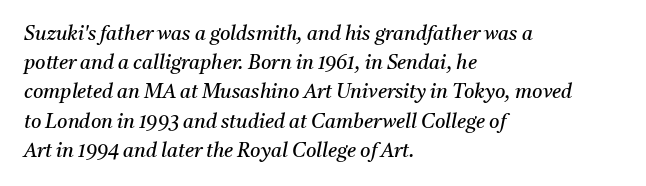
{"italic": "yes", "lean": "right", "slant_degrees": 11, "bold": "no", "underline": "no", "align": "left", "line_spacing": "normal", "line_spacing_ratio": 1.46, "letter_spacing": "normal", "letter_spacing_em": 0.0, "glyph_px": 20}
